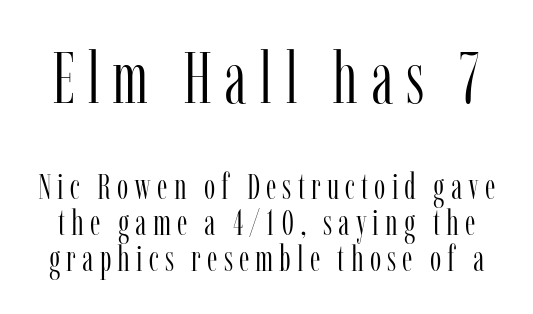
The space beneath each line is pristine and unruled. Regarding serifs, this sample has them. You could not count columns in this text — the font is proportionally spaced. The weight tops out at a normal text grade. Block one is the big one; block two sits smaller underneath. A roman cut, with each character standing at attention.
